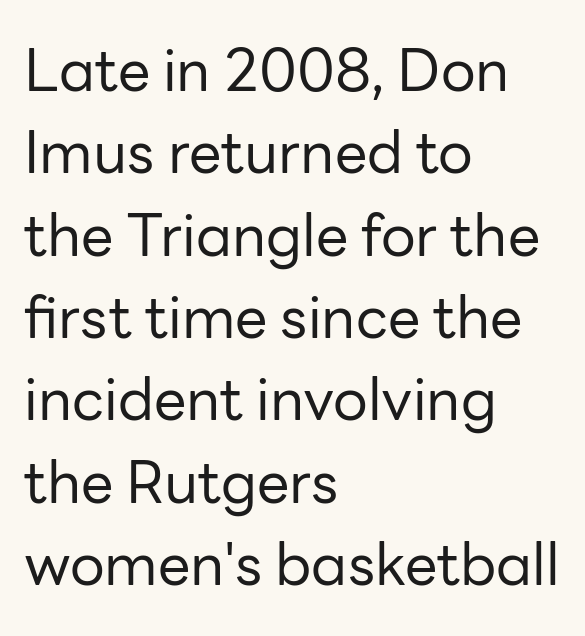
Q: Is the text bold? A: No.
Q: Is the text italic (slanted)? A: No, it is upright.
Q: Is the typeface a serif or a sans-serif typeface? A: Sans-serif.
Q: Is the text underlined? A: No.
Q: How is the paragraph aligned? A: Left-aligned.
Q: Is the spacing between letters normal or unusually wide? A: Normal.
Q: Is the spacing between lines tight, normal or loose? A: Normal.
Q: Width (condensed, normal, or wide)? A: Normal.
Q: Stroke contrast? A: Low.
Q: x-height? A: Medium.
Q: Monospaced? A: No.
